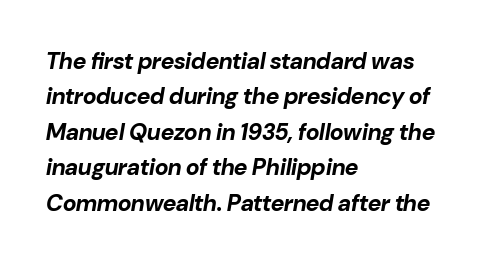
Tall strokes in this sample are angled rather than plumb. Characters follow at the spacing the type designer built in. The paragraph has a hard left edge and a soft right edge. These lines carry a lot of weight — the face is fully bold. The vertical gap from one line to the next is medium.
